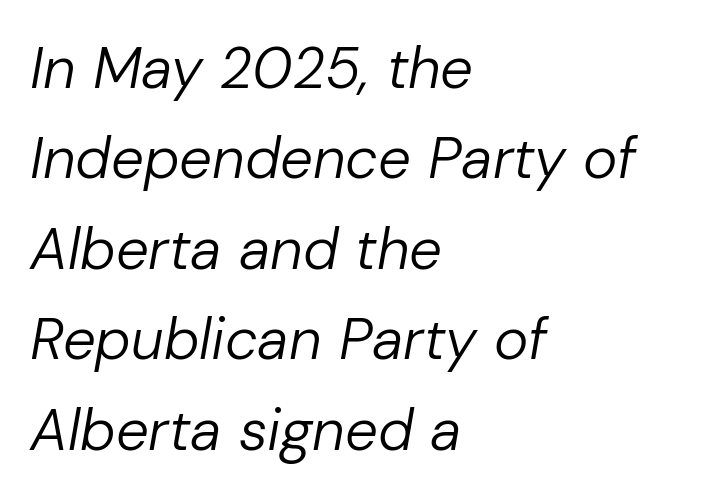
{"italic": "yes", "lean": "right", "slant_degrees": 10, "bold": "no", "weight": "regular", "width": "normal", "stroke_contrast": "low", "x_height": "medium", "monospaced": "no", "underline": "no", "align": "left", "line_spacing": "normal", "line_spacing_ratio": 1.56, "letter_spacing": "normal", "letter_spacing_em": 0.0, "glyph_px": 58}
